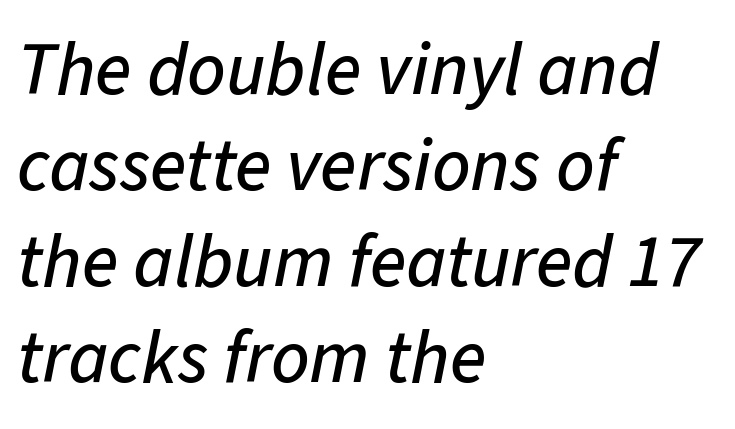
Nobody drew a line under any word here. You can tell it's italic because the verticals aren't actually vertical. What's the leading like? Ordinary, nothing unusual. Spacing verdict: proportional, widths tailored to each character. Nobody touched the tracking dial on this one.
